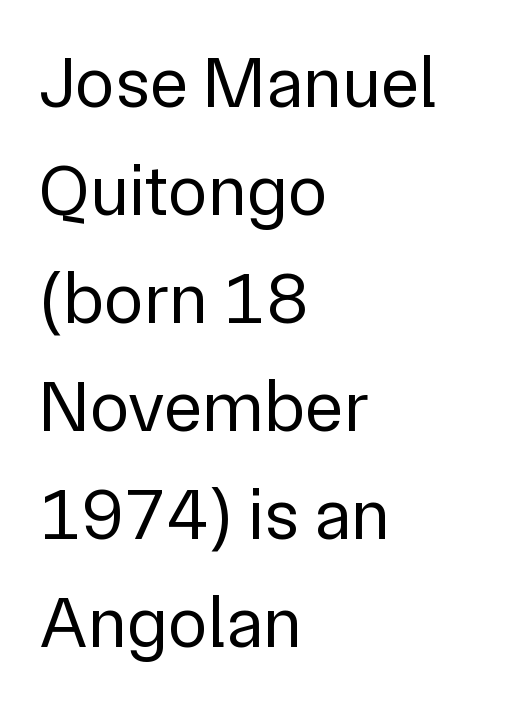
The lines in this sample share a left origin and differ only in where they stop. The type family on display is of the sans-serif kind. The face used here is proportionally spaced, like ordinary book or web type. The characters are drawn with everyday or finer stroke widths. Inter-character spacing is left at the font's built-in metrics.
